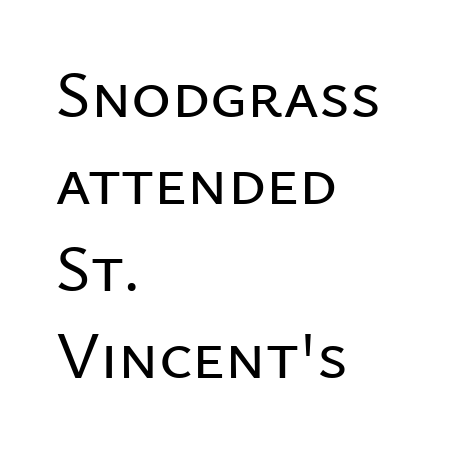
Q: Is the text italic (slanted)? A: No, it is upright.
Q: Is the typeface a serif or a sans-serif typeface? A: Sans-serif.
Q: Is the text underlined? A: No.
Q: How is the paragraph aligned? A: Left-aligned.
Q: Is the spacing between letters normal or unusually wide? A: Normal.
Q: Is the spacing between lines tight, normal or loose? A: Normal.
Q: Width (condensed, normal, or wide)? A: Normal.
Q: Stroke contrast? A: Low.
Q: x-height? A: Medium.
Q: Monospaced? A: No.
